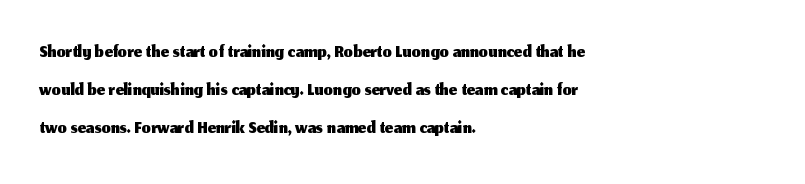
{"serif": "no", "italic": "no", "width": "normal", "stroke_contrast": "medium", "x_height": "medium", "monospaced": "no", "underline": "no", "align": "left", "line_spacing": "normal", "line_spacing_ratio": 1.31, "letter_spacing": "normal", "letter_spacing_em": 0.0, "glyph_px": 29}
